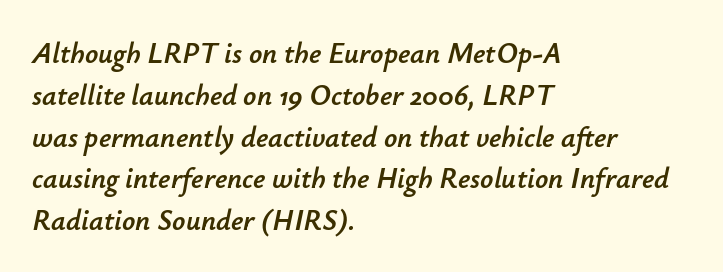
Compared with ordinary roman type, these characters are visibly tilted. Regular leading. Tracking value appears to be zero — textbook default spacing. Has an underline been added? It has not. In CSS terms this would be text-align: left.
